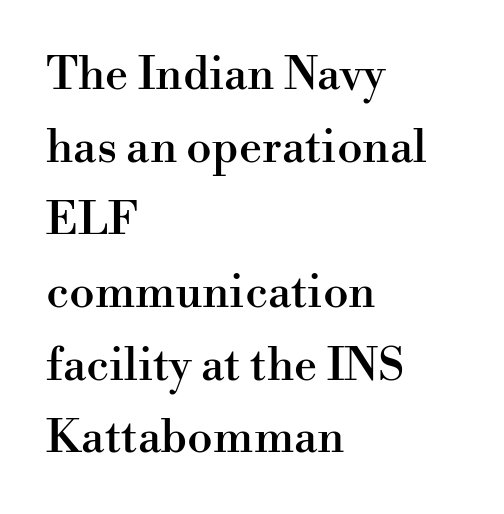
{"serif": "yes", "italic": "no", "width": "normal", "stroke_contrast": "high", "x_height": "small", "monospaced": "no", "underline": "no", "align": "left", "line_spacing": "normal", "line_spacing_ratio": 1.58, "letter_spacing": "normal", "letter_spacing_em": 0.0, "glyph_px": 46}
